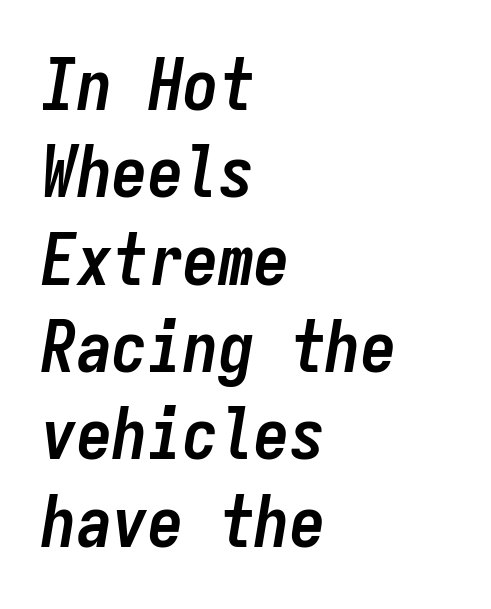
{"italic": "yes", "lean": "right", "slant_degrees": 9, "bold": "yes", "weight": "semibold", "width": "condensed", "stroke_contrast": "low", "x_height": "medium", "monospaced": "yes", "underline": "no", "align": "left", "line_spacing_ratio": 1.23, "letter_spacing": "normal", "letter_spacing_em": 0.0, "glyph_px": 71}
